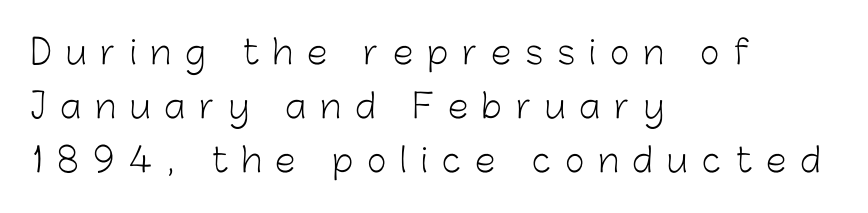
{"serif": "no", "italic": "no", "bold": "no", "weight": "light", "width": "normal", "stroke_contrast": "low", "x_height": "medium", "monospaced": "no", "underline": "no", "align": "left", "line_spacing": "normal", "line_spacing_ratio": 1.64, "letter_spacing": "wide", "letter_spacing_em": 0.43, "glyph_px": 33}
